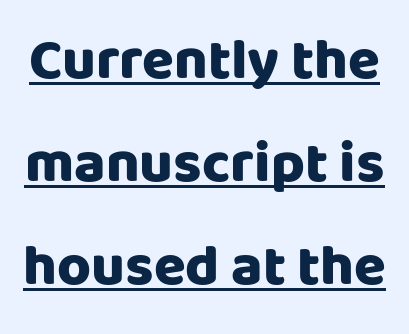
The image shows 58 px heavy sans-serif type, upright; set line spacing 1.78x, normal letter spacing, underlined; low stroke contrast and a large x-height.
